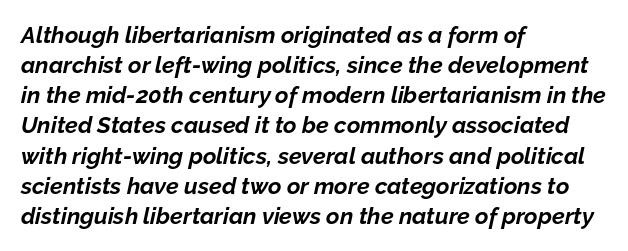
The image shows 23 px bold type, italic (leaning right); set left-aligned, normal line spacing (1.31x), normal letter spacing, not underlined.
